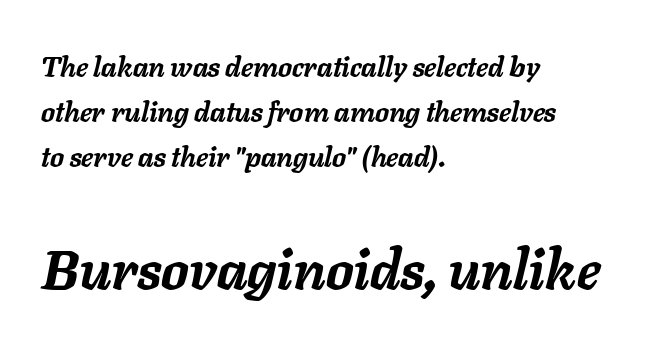
The face used here is proportionally spaced, like ordinary book or web type. A typesetter would mark this as italic. The block sitting lower on the canvas is the one with enlarged characters. Notice how thick the strokes are: this is what a full bold looks like. All the whitespace from short lines collects on the right. This sample keeps an unexceptional amount of space between lines.
